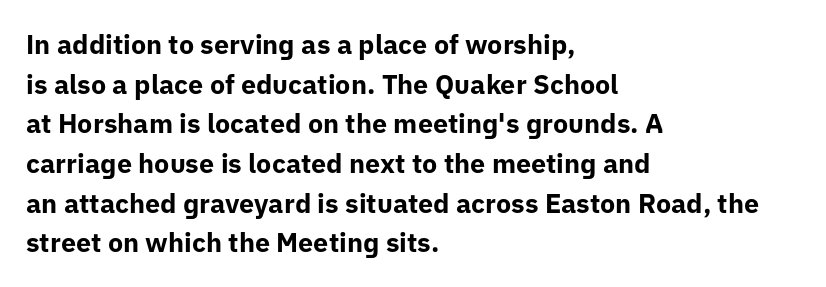
{"italic": "no", "bold": "yes", "underline": "no", "align": "left", "line_spacing": "normal", "line_spacing_ratio": 1.47, "letter_spacing": "normal", "letter_spacing_em": 0.0, "glyph_px": 27}
